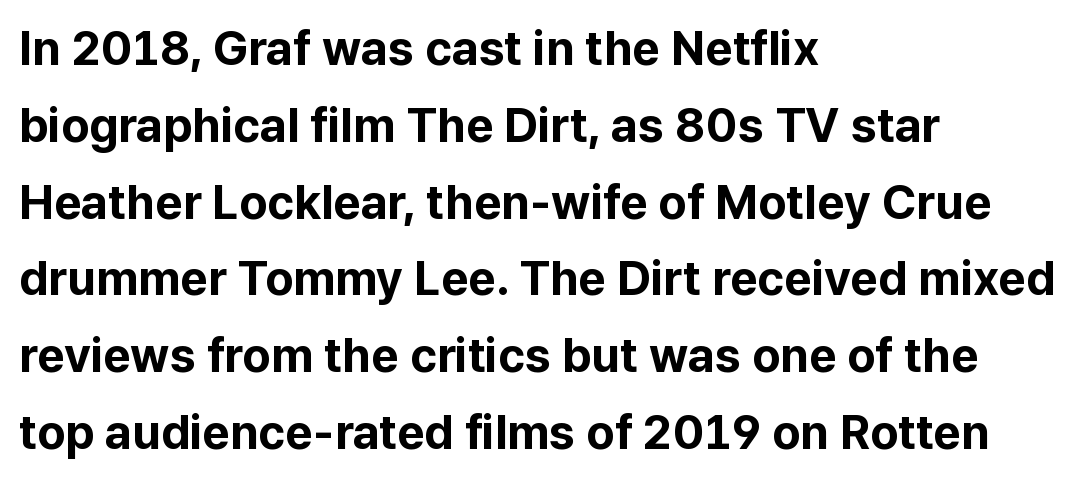
{"serif": "no", "italic": "no", "bold": "yes", "weight": "bold", "width": "normal", "stroke_contrast": "low", "x_height": "medium", "monospaced": "no", "underline": "no", "align": "left", "line_spacing": "normal", "line_spacing_ratio": 1.6, "letter_spacing": "normal", "letter_spacing_em": 0.0, "glyph_px": 48}
